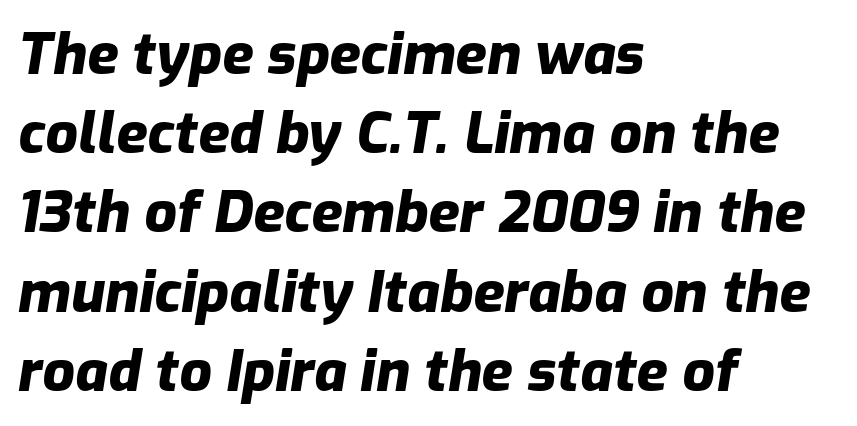
Bold? Absolutely — the strokes are thick and heavy. Line spacing here is normal. In CSS terms this would be text-align: left. Words appear dense and cohesive because spacing is normal. Slant detected: the letters are inclined.
